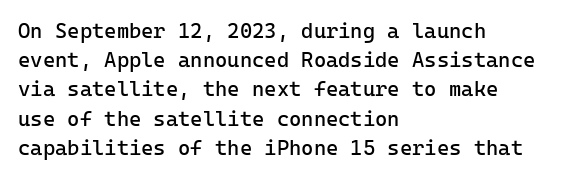
Tracking here is standard; glyphs follow each other at the usual distance. Heft: none added — not bold. These lines are set flush left with a ragged right edge. The letters stand straight up with perfectly vertical stems. Has an underline been added? It has not.
